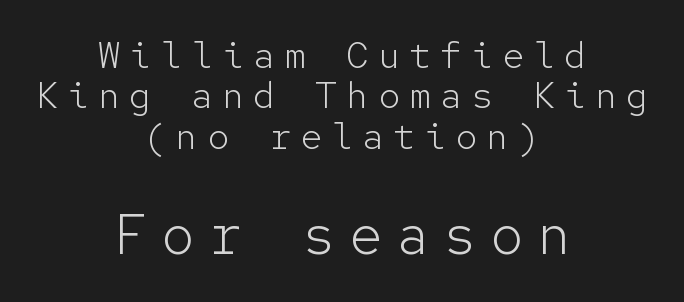
{"serif": "no", "italic": "no", "bold": "no", "weight": "light", "width": "normal", "stroke_contrast": "low", "x_height": "medium", "monospaced": "yes", "underline": "no", "align": "center", "line_spacing": "tight", "line_spacing_ratio": 1.09, "letter_spacing": "wide", "letter_spacing_em": 0.24, "larger_block": "second", "size_ratio": 1.51, "glyph_px": 56}
